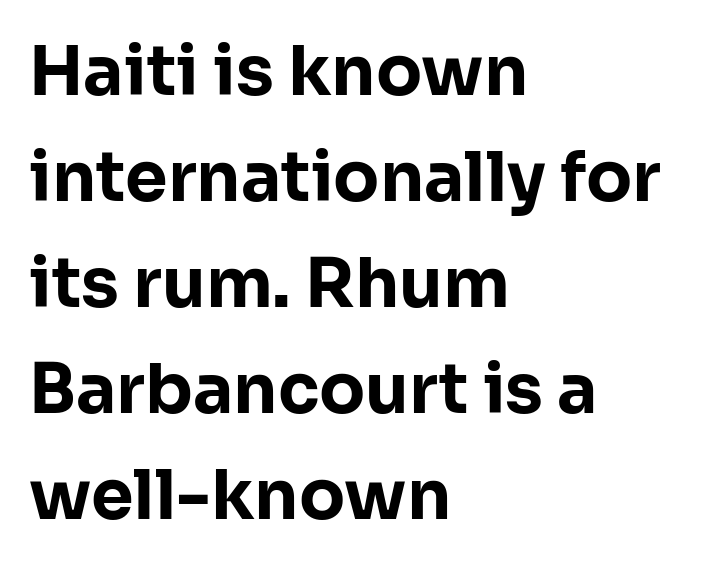
Q: Is the text bold? A: Yes.
Q: Is the text italic (slanted)? A: No, it is upright.
Q: Is the typeface a serif or a sans-serif typeface? A: Sans-serif.
Q: Is the text underlined? A: No.
Q: How is the paragraph aligned? A: Left-aligned.
Q: Is the spacing between letters normal or unusually wide? A: Normal.
Q: Is the spacing between lines tight, normal or loose? A: Normal.
Q: Width (condensed, normal, or wide)? A: Normal.
Q: Stroke contrast? A: Low.
Q: x-height? A: Medium.
Q: Monospaced? A: No.
